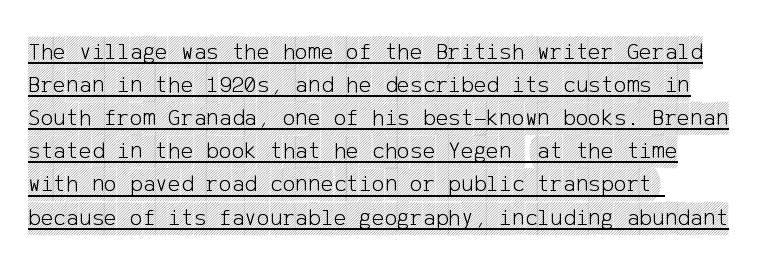
The image shows 24 px text type, upright; set left-aligned, normal line spacing (1.38x), normal letter spacing, underlined.
